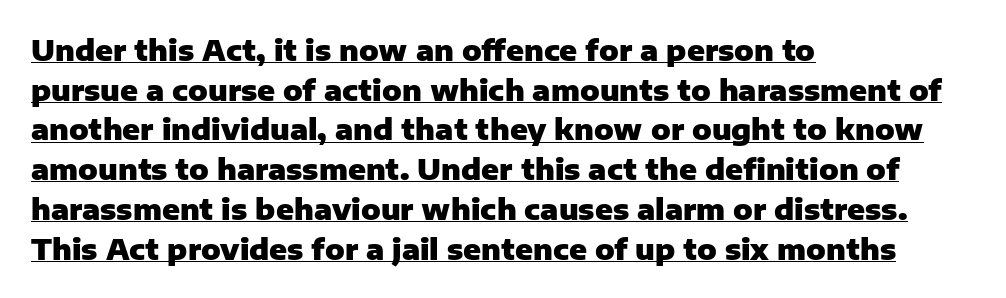
The image shows 29 px heavy sans-serif type, upright; set left-aligned, normal line spacing (1.37x), normal letter spacing, underlined; low stroke contrast and a medium x-height.
